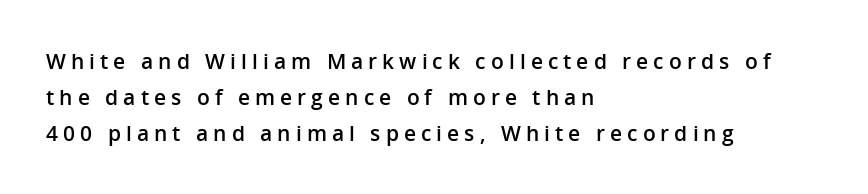
{"italic": "no", "bold": "semi", "underline": "no", "align": "left", "line_spacing_ratio": 1.71, "letter_spacing": "wide", "letter_spacing_em": 0.24, "glyph_px": 21}
